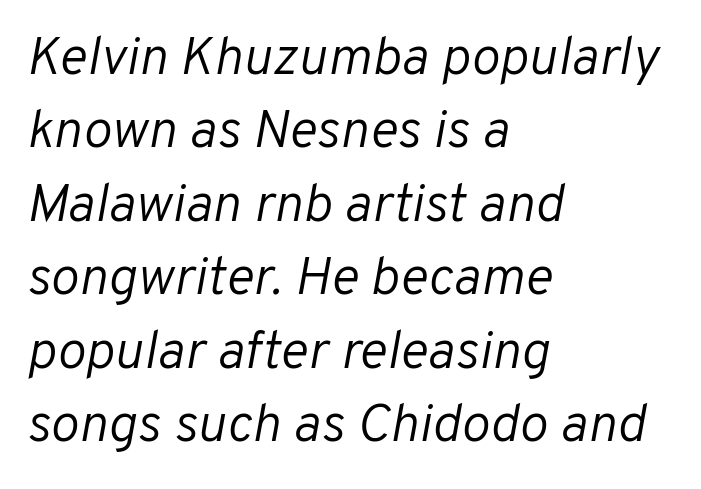
No letter is thick-stroked: the sample isn't bold. Standard letterfit; no display-style spreading of the glyphs. Rendered with sloped, italic letterforms. One glance says typical: line gaps are just what's usual.
